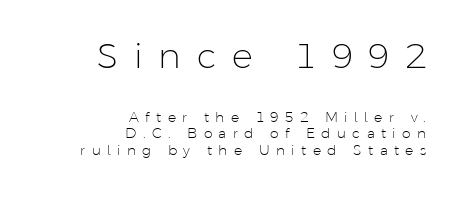
The image shows 35 px light sans-serif type, upright; set right-aligned, line spacing 1.17x, unusually wide letter spacing (+0.45 em), not underlined; the first (top) block is 2.5x larger; low stroke contrast and a medium x-height.
